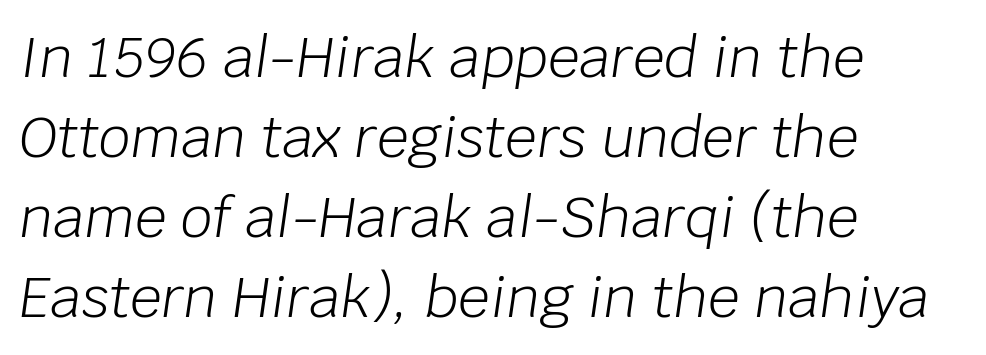
{"italic": "yes", "lean": "right", "slant_degrees": 8, "bold": "no", "weight": "light", "width": "normal", "stroke_contrast": "low", "x_height": "large", "monospaced": "no", "underline": "no", "align": "left", "line_spacing": "normal", "line_spacing_ratio": 1.43, "letter_spacing": "normal", "letter_spacing_em": 0.0, "glyph_px": 56}
